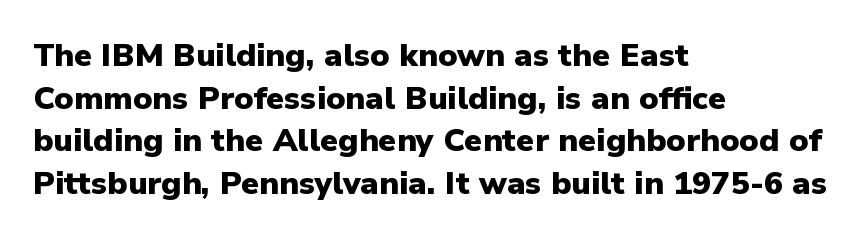
Summary of weight: heavy, a full bold. When letters stand straight like this, we call the style roman or upright. Rule under the text: the space is simply empty. You could not count columns in this text — the font is proportionally spaced. The letters sit at their default tracking, neither squeezed nor spread. The glyphs in this specimen are sans serif.
